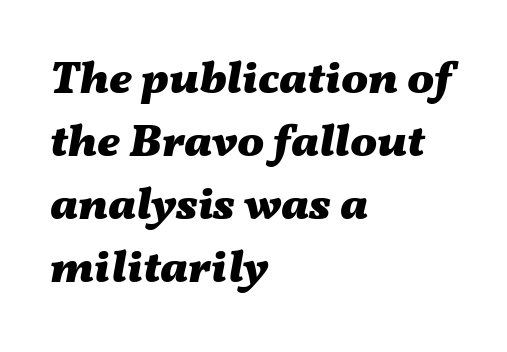
Proportional: the letters do not fall into vertical columns. Here the glyphs are tracked normally, forming tight word shapes. Leftover space on each line is placed entirely after the last word. Notice how thick the strokes are: this is what a full bold looks like. Tall strokes in this sample are angled rather than plumb. One glance says typical: line gaps are just what's usual.
